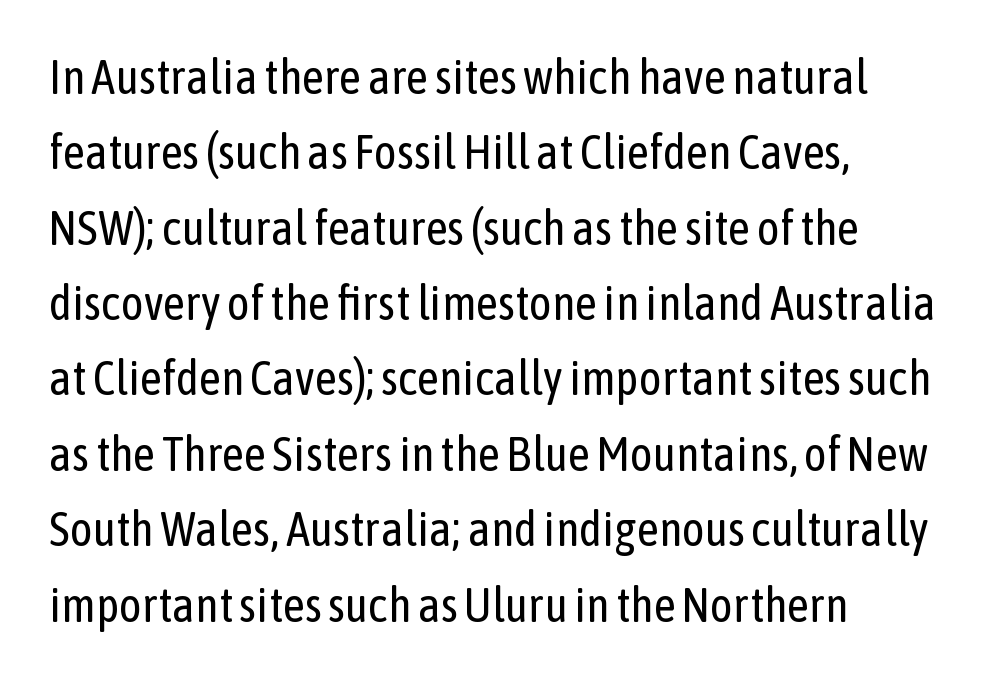
Q: Is the text bold? A: No.
Q: Is the text italic (slanted)? A: No, it is upright.
Q: Is the typeface a serif or a sans-serif typeface? A: Sans-serif.
Q: Is the text underlined? A: No.
Q: How is the paragraph aligned? A: Left-aligned.
Q: Is the spacing between letters normal or unusually wide? A: Normal.
Q: Is the spacing between lines tight, normal or loose? A: Normal.
Q: Width (condensed, normal, or wide)? A: Condensed.
Q: Stroke contrast? A: Low.
Q: x-height? A: Medium.
Q: Monospaced? A: No.
